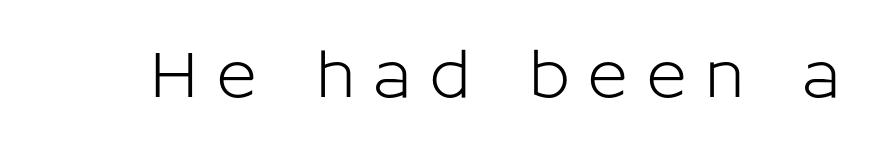
The image shows 63 px sans-serif type, upright; set unusually wide letter spacing (+0.27 em), not underlined; low stroke contrast and a medium x-height.
